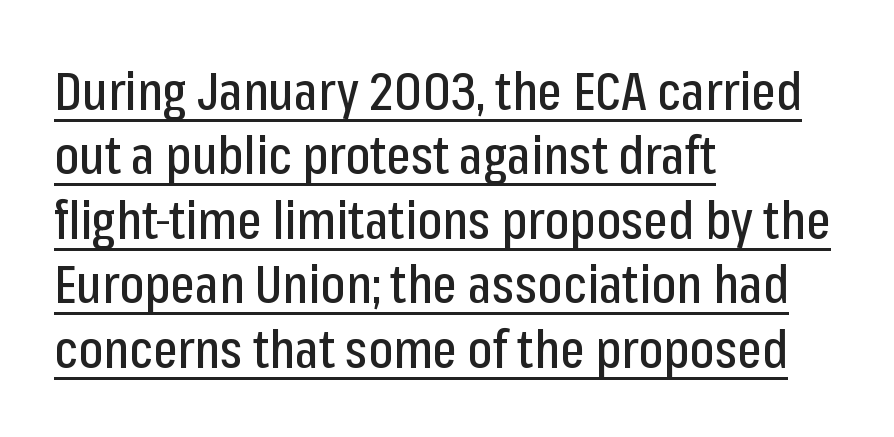
The image shows 52 px condensed sans-serif type, upright; set left-aligned, line spacing 1.24x, normal letter spacing, underlined; low stroke contrast and a medium x-height.
